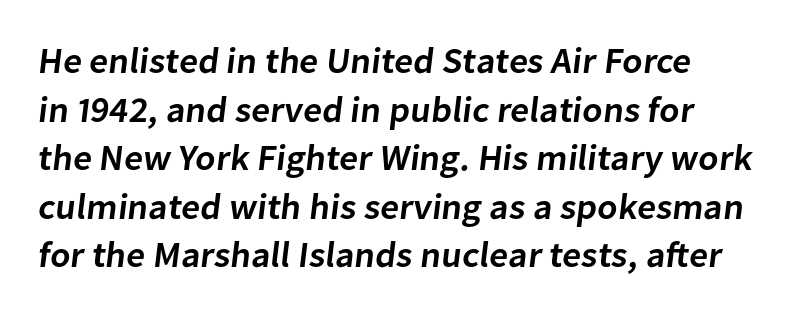
How would I describe the line gaps? Plain and ordinary. These lines are composed in type without serifs. This sample has the flowing, uneven cadence of proportional lettering. The space directly below the letters is spotless. Tracking value appears to be zero — textbook default spacing. These lines carry some extra weight — a demibold, not a full bold.
